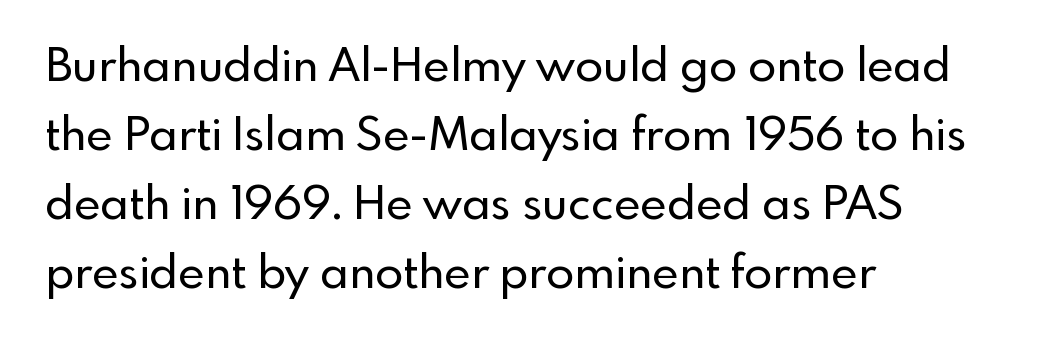
{"serif": "no", "italic": "no", "width": "normal", "x_height": "small", "monospaced": "no", "underline": "no", "align": "left", "line_spacing": "normal", "line_spacing_ratio": 1.5, "letter_spacing": "normal", "letter_spacing_em": 0.0, "glyph_px": 46}
